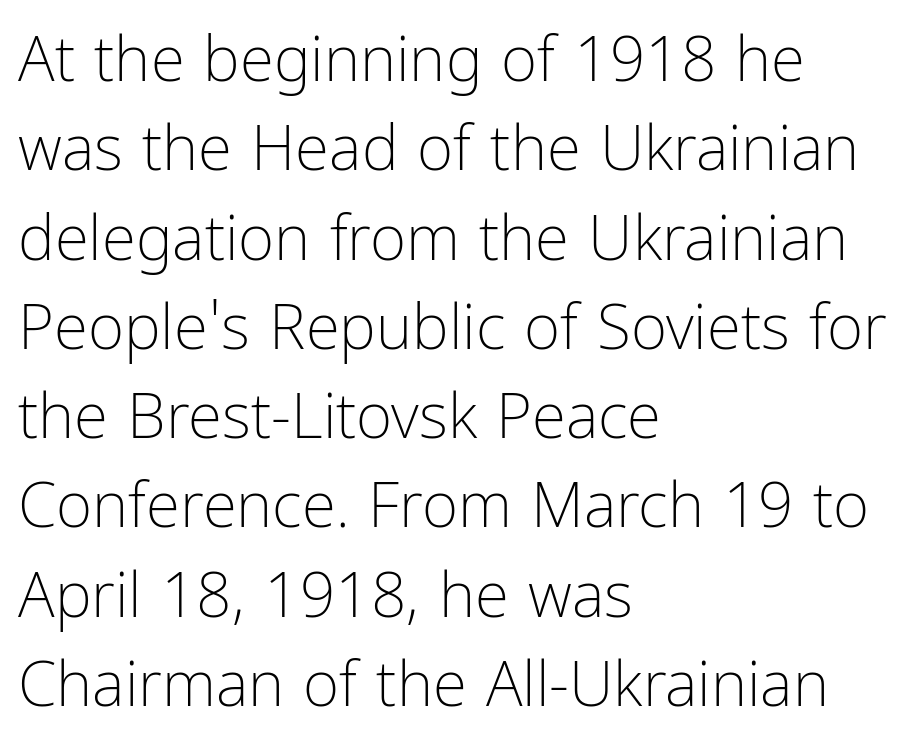
{"serif": "no", "italic": "no", "bold": "no", "weight": "light", "width": "condensed", "stroke_contrast": "low", "x_height": "medium", "monospaced": "no", "underline": "no", "align": "left", "line_spacing": "normal", "line_spacing_ratio": 1.44, "letter_spacing": "normal", "letter_spacing_em": 0.0, "glyph_px": 62}
